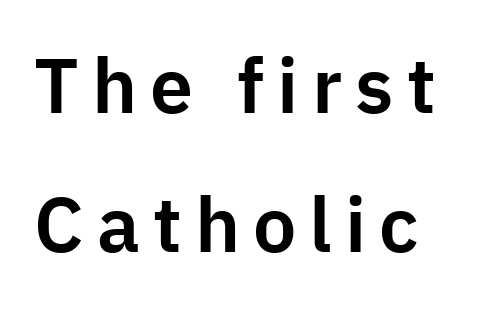
Q: Is the text italic (slanted)? A: No, it is upright.
Q: Is the typeface a serif or a sans-serif typeface? A: Sans-serif.
Q: Is the text underlined? A: No.
Q: Width (condensed, normal, or wide)? A: Normal.
Q: Stroke contrast? A: Low.
Q: x-height? A: Medium.
Q: Monospaced? A: No.
